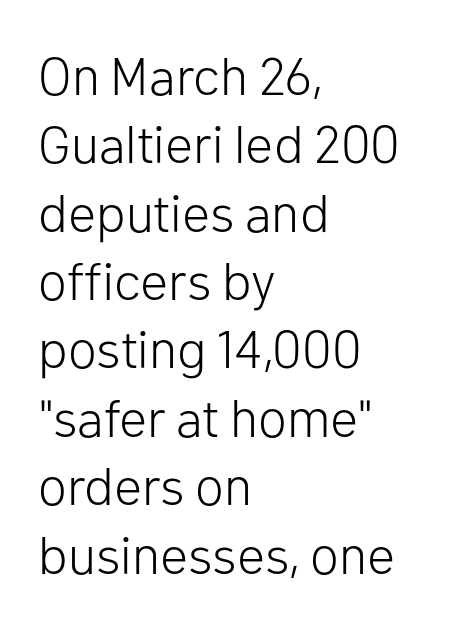
The image shows 53 px light sans-serif type, upright; set left-aligned, normal line spacing (1.29x), normal letter spacing, not underlined; low stroke contrast and a medium x-height.
